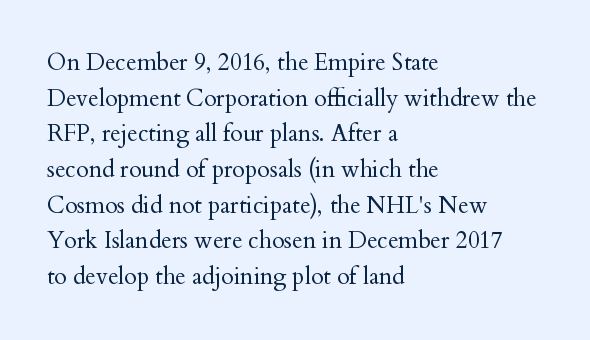
Baseline-to-baseline distance is the conventional proportion of letter height. The passage is arranged the way most books set body copy — flush left. The glyphs are unaccompanied by any horizontal stroke below them. The gaps between neighbouring characters are ordinary and unremarkable.
